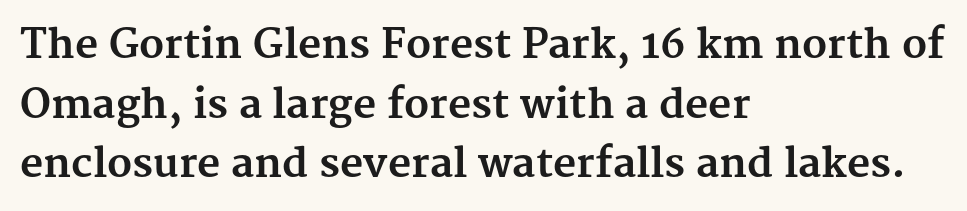
{"serif": "yes", "italic": "no", "bold": "yes", "weight": "bold", "width": "normal", "stroke_contrast": "medium", "x_height": "medium", "monospaced": "no", "underline": "no", "align": "left", "line_spacing": "normal", "line_spacing_ratio": 1.49, "letter_spacing": "normal", "letter_spacing_em": 0.0, "glyph_px": 40}
